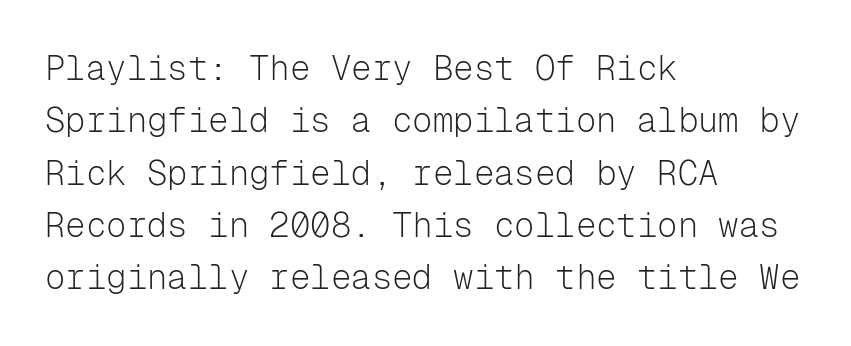
Q: Is the text bold? A: No.
Q: Is the text italic (slanted)? A: No, it is upright.
Q: Is the typeface a serif or a sans-serif typeface? A: Sans-serif.
Q: Is the text underlined? A: No.
Q: How is the paragraph aligned? A: Left-aligned.
Q: Is the spacing between letters normal or unusually wide? A: Normal.
Q: Is the spacing between lines tight, normal or loose? A: Normal.
Q: Width (condensed, normal, or wide)? A: Normal.
Q: Stroke contrast? A: Low.
Q: x-height? A: Medium.
Q: Monospaced? A: Yes.
